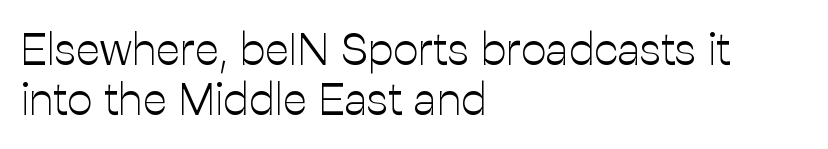
Q: Is the text bold? A: No.
Q: Is the text italic (slanted)? A: No, it is upright.
Q: Is the typeface a serif or a sans-serif typeface? A: Sans-serif.
Q: Is the text underlined? A: No.
Q: How is the paragraph aligned? A: Left-aligned.
Q: Is the spacing between letters normal or unusually wide? A: Normal.
Q: Is the spacing between lines tight, normal or loose? A: Tight.
Q: Width (condensed, normal, or wide)? A: Normal.
Q: Stroke contrast? A: Low.
Q: x-height? A: Medium.
Q: Monospaced? A: No.
